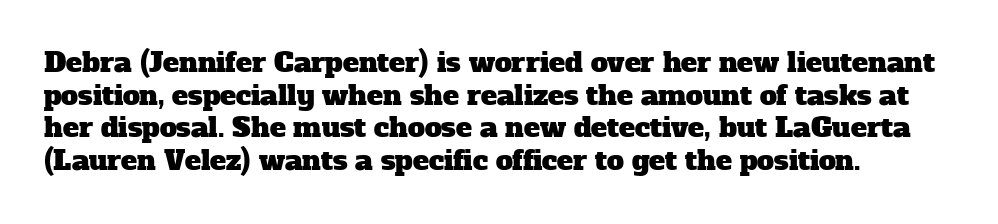
The zone under the glyphs is completely vacant. How are the letters spaced? Ordinarily, with no added tracking. Notice how the passage keeps a crisp vertical edge on the left only.
